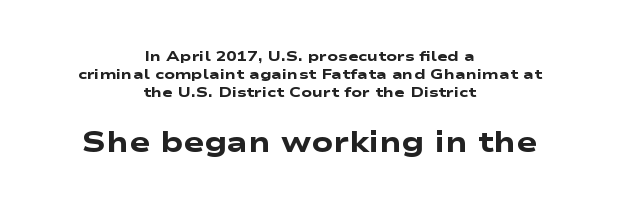
{"serif": "no", "bold": "yes", "weight": "heavy", "width": "wide", "stroke_contrast": "low", "x_height": "medium", "monospaced": "no", "underline": "no", "align": "center", "line_spacing": "normal", "line_spacing_ratio": 1.3, "letter_spacing": "normal", "letter_spacing_em": 0.0, "larger_block": "second", "size_ratio": 2.0, "glyph_px": 28}
